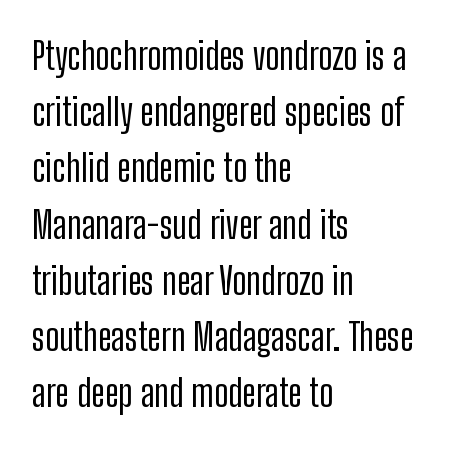
A normal amount of white space separates one row of letters from the next. Default kerning and tracking; the words read as compact shapes. Horizontal alignment here is leftward, the default for most running prose. A typesetter would call this proportional, since set widths differ per character. Examine the stroke ends and you'll find no serifs. This is roman type, the default non-slanted kind.
